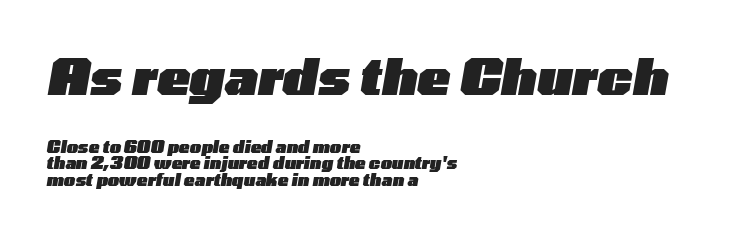
The image shows 49 px heavy, wide type, italic (leaning right); set left-aligned, tight line spacing (1.05x), normal letter spacing, not underlined; the first (top) block is 3.06x larger; low stroke contrast and a medium x-height.
